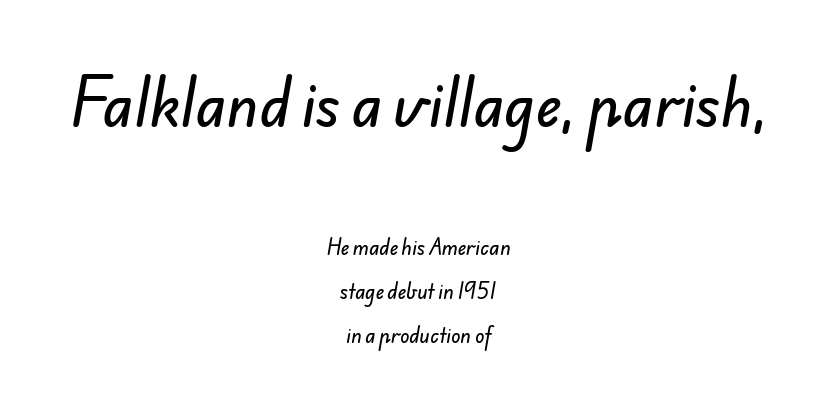
The image shows 57 px sans-serif type; set centered, loose line spacing (2.31x), normal letter spacing, not underlined; the first (top) block is 3.0x larger; low stroke contrast and a small x-height.
